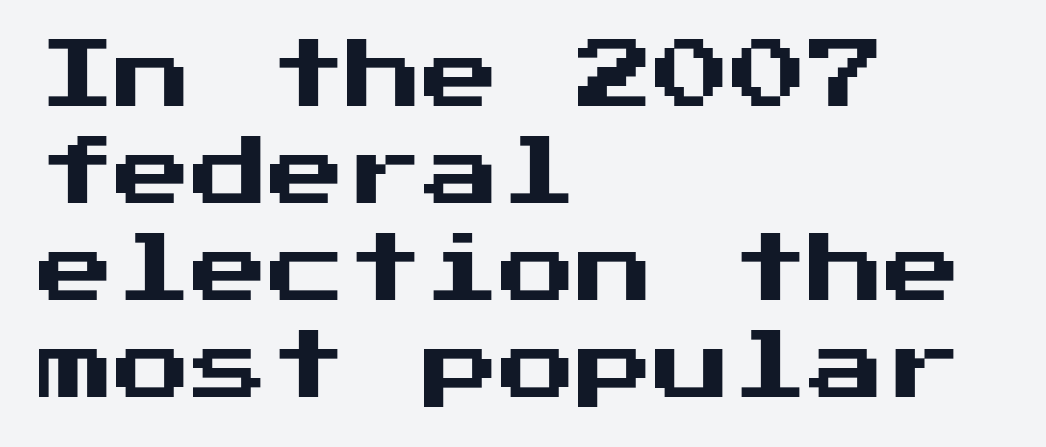
{"serif": "no", "italic": "no", "width": "normal", "stroke_contrast": "medium", "x_height": "medium", "underline": "no", "align": "left", "line_spacing": "normal", "line_spacing_ratio": 1.26, "letter_spacing": "normal", "letter_spacing_em": 0.0, "glyph_px": 77}
